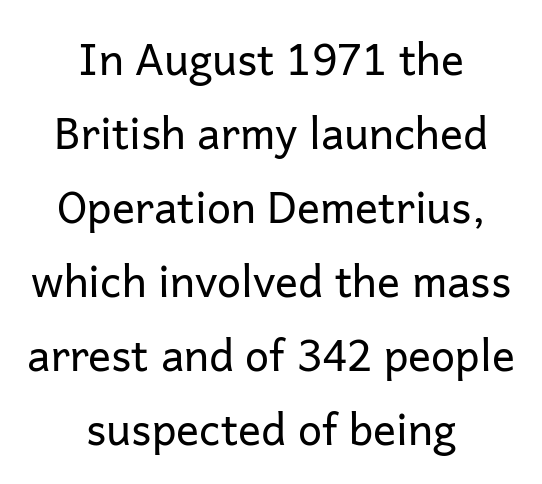
Q: Is the text bold? A: No.
Q: Is the text italic (slanted)? A: No, it is upright.
Q: Is the typeface a serif or a sans-serif typeface? A: Sans-serif.
Q: Is the text underlined? A: No.
Q: How is the paragraph aligned? A: Centered.
Q: Is the spacing between letters normal or unusually wide? A: Normal.
Q: Width (condensed, normal, or wide)? A: Normal.
Q: Stroke contrast? A: Low.
Q: x-height? A: Medium.
Q: Monospaced? A: No.
